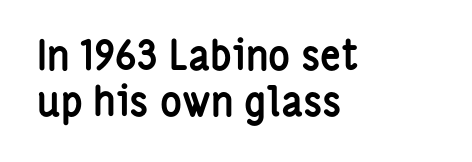
Think of a printed novel: that variable character pitch is what you see here. This is roman type, the default non-slanted kind. This rendering features lettering with no underline. The space between consecutive lines is stingy.
